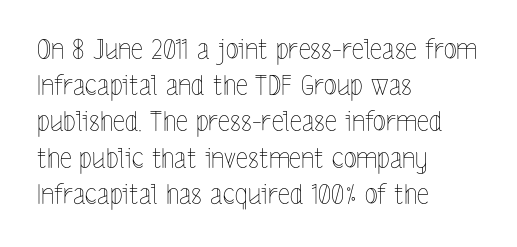
Q: Is the text bold? A: No.
Q: Is the text italic (slanted)? A: No, it is upright.
Q: Is the text underlined? A: No.
Q: How is the paragraph aligned? A: Left-aligned.
Q: Is the spacing between letters normal or unusually wide? A: Normal.
Q: Is the spacing between lines tight, normal or loose? A: Normal.
